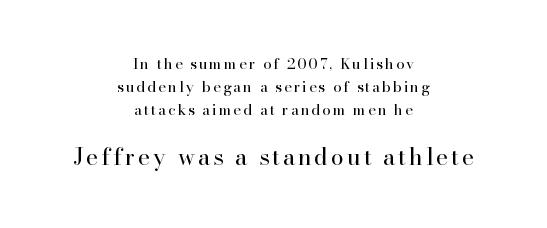
The passage is arranged like a title page — every line centered. No chunkiness to these letters — they're not bold. The lettering stays uniformly vertical, giving the passage a roman look. Just letters on the line, the space beneath them empty.
